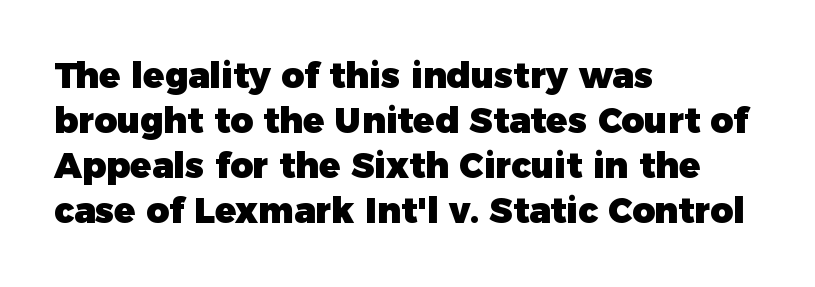
Q: Is the text bold? A: Yes.
Q: Is the text italic (slanted)? A: No, it is upright.
Q: Is the typeface a serif or a sans-serif typeface? A: Sans-serif.
Q: Is the text underlined? A: No.
Q: How is the paragraph aligned? A: Left-aligned.
Q: Is the spacing between letters normal or unusually wide? A: Normal.
Q: Is the spacing between lines tight, normal or loose? A: Normal.
Q: Width (condensed, normal, or wide)? A: Normal.
Q: Stroke contrast? A: Low.
Q: x-height? A: Medium.
Q: Monospaced? A: No.
